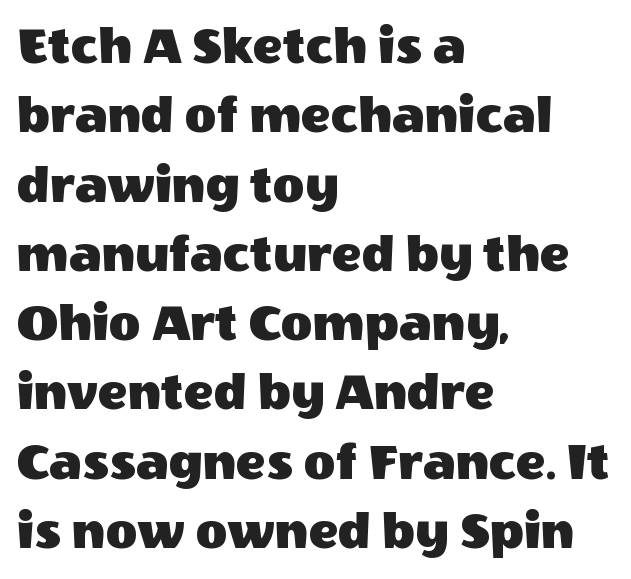
The image shows 55 px sans-serif type, upright; set left-aligned, normal line spacing (1.26x), normal letter spacing, not underlined; a large x-height.
